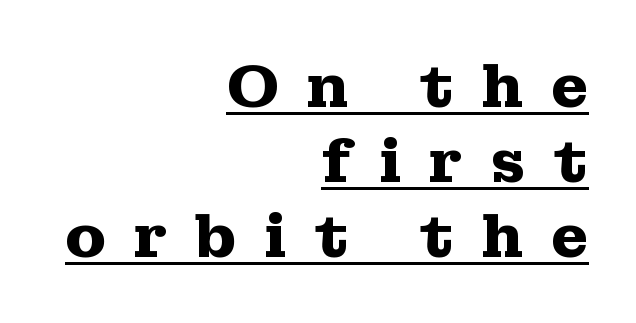
Nope, not italic — everything's standing straight. Note: serifs present on the glyphs. Visually the block forms a straight wall on the right and a jagged coastline on the left. You can see a thin bar hugging the bottom of the glyphs. Tracking value appears strongly positive — letters spread wide. Honestly, the row spacing looks completely unremarkable.
